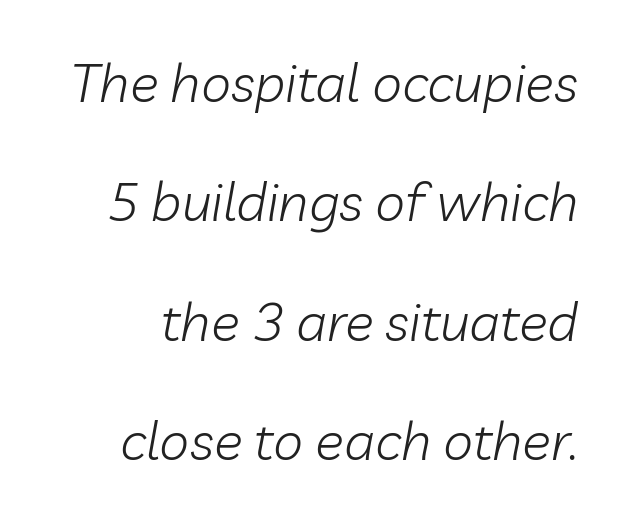
The image shows 54 px light type, italic (leaning right); set loose line spacing (2.21x), normal letter spacing, not underlined; low stroke contrast and a medium x-height.
